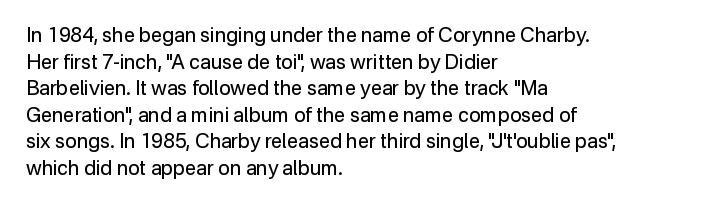
Q: Is the text bold? A: No.
Q: Is the text italic (slanted)? A: No, it is upright.
Q: Is the text underlined? A: No.
Q: How is the paragraph aligned? A: Left-aligned.
Q: Is the spacing between letters normal or unusually wide? A: Normal.
Q: Is the spacing between lines tight, normal or loose? A: Normal.
